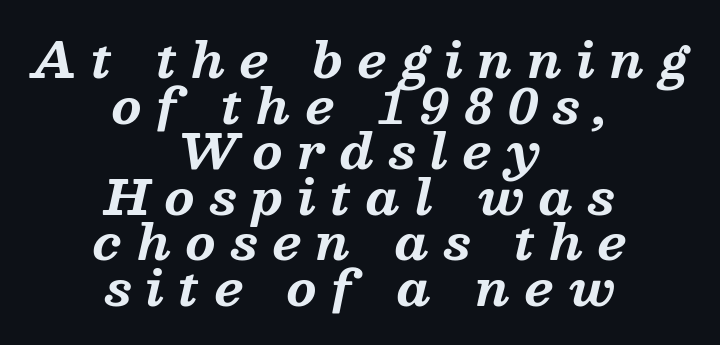
{"serif": "yes", "italic": "yes", "lean": "right", "slant_degrees": 13, "bold": "yes", "weight": "bold", "width": "normal", "stroke_contrast": "medium", "x_height": "medium", "monospaced": "no", "underline": "no", "align": "center", "line_spacing": "tight", "line_spacing_ratio": 0.95, "letter_spacing": "wide", "letter_spacing_em": 0.31, "glyph_px": 48}
